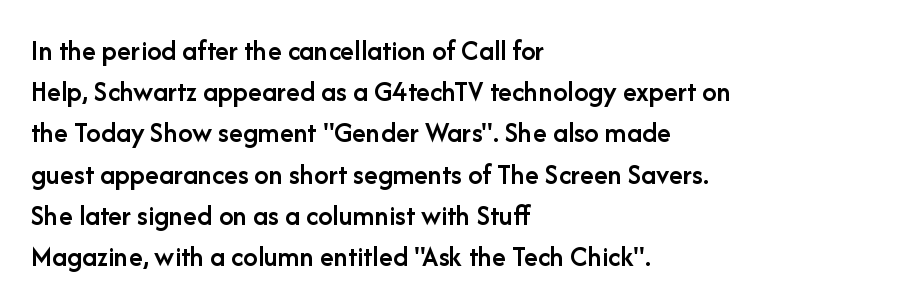
{"serif": "no", "italic": "no", "bold": "semi", "weight": "semibold", "width": "normal", "stroke_contrast": "low", "x_height": "medium", "monospaced": "no", "underline": "no", "align": "left", "line_spacing": "normal", "line_spacing_ratio": 1.42, "letter_spacing": "normal", "letter_spacing_em": 0.0, "glyph_px": 29}
